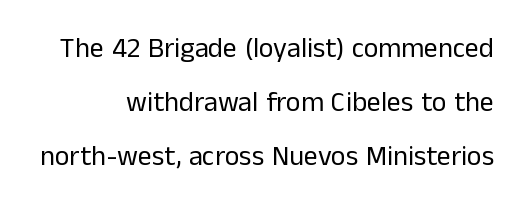
The image shows 28 px regular-weight sans-serif type, upright; set right-aligned, loose line spacing (1.93x), normal letter spacing, not underlined; low stroke contrast and a medium x-height.
